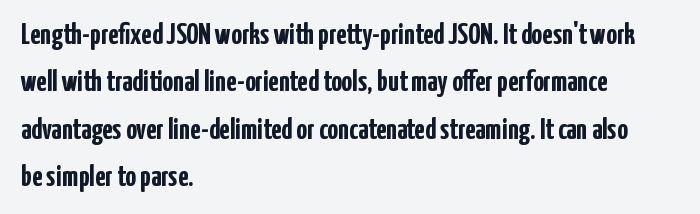
{"serif": "no", "italic": "no", "bold": "yes", "weight": "semibold", "width": "condensed", "stroke_contrast": "low", "x_height": "medium", "monospaced": "no", "underline": "no", "align": "left", "line_spacing": "normal", "line_spacing_ratio": 1.58, "letter_spacing": "normal", "letter_spacing_em": 0.0, "glyph_px": 30}
